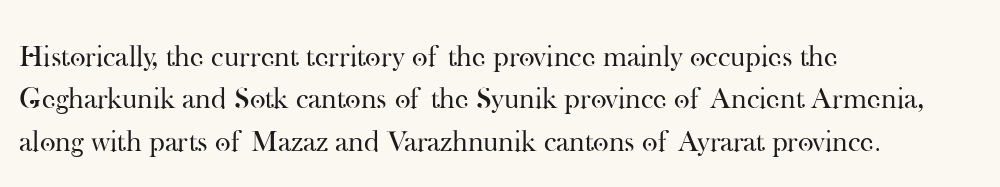
The area under the type is left untouched. Counters stay open thanks to moderate or lighter strokes. In terms of posture, this sample is upright. Typeset ragged right — the left edge is the straight one.
